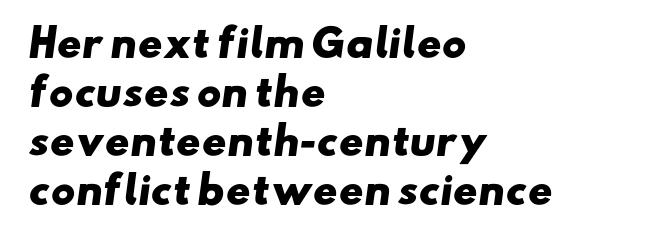
Q: Is the text bold? A: Yes.
Q: Is the typeface a serif or a sans-serif typeface? A: Sans-serif.
Q: Is the text underlined? A: No.
Q: How is the paragraph aligned? A: Left-aligned.
Q: Is the spacing between letters normal or unusually wide? A: Normal.
Q: Is the spacing between lines tight, normal or loose? A: Normal.
Q: Width (condensed, normal, or wide)? A: Wide.
Q: Stroke contrast? A: Low.
Q: x-height? A: Small.
Q: Monospaced? A: No.
